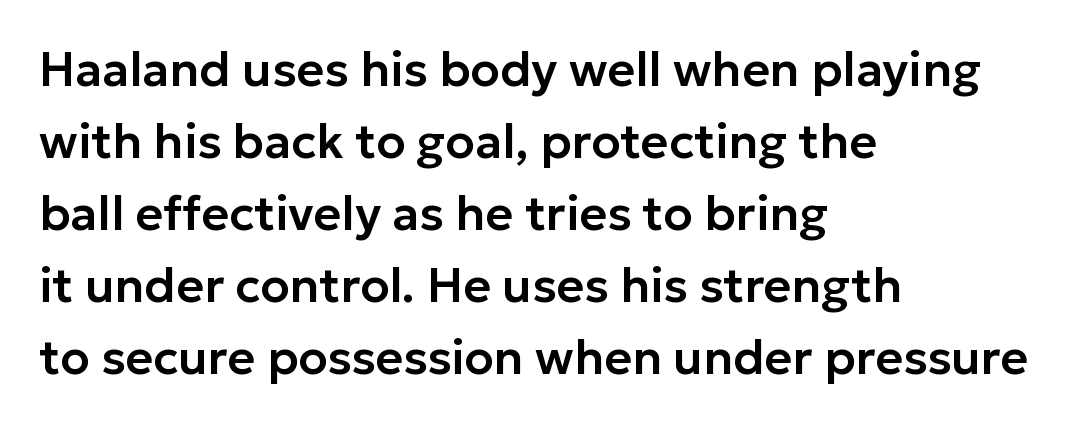
Underline: absent. Characters follow at the spacing the type designer built in. The block of text has a typical density, with ordinary space between rows. Note the varied advance widths — an 'i' is clearly narrower than an 'm'. In terms of letterform style, serifs are entirely absent. The passage is arranged the way most books set body copy — flush left.
